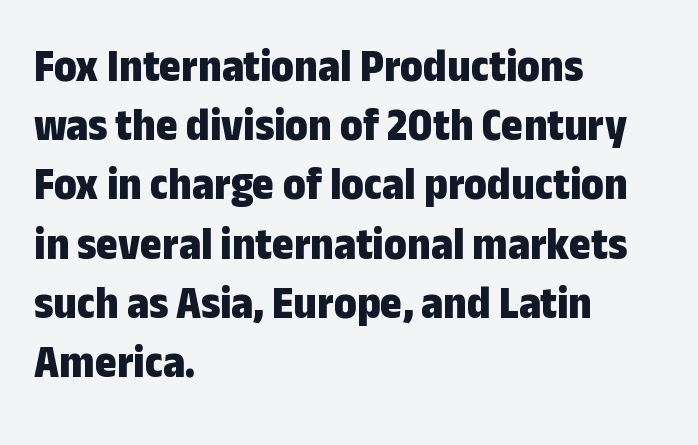
{"serif": "no", "italic": "no", "bold": "yes", "weight": "bold", "width": "condensed", "stroke_contrast": "low", "x_height": "medium", "monospaced": "no", "underline": "no", "align": "left", "line_spacing": "normal", "line_spacing_ratio": 1.26, "letter_spacing": "normal", "letter_spacing_em": 0.0, "glyph_px": 47}
